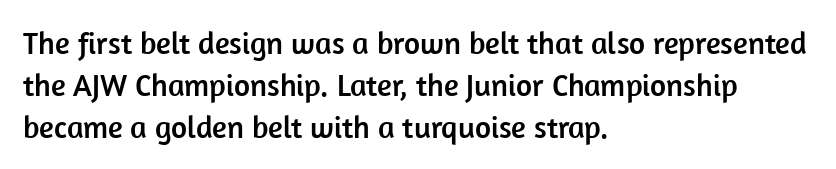
{"serif": "no", "italic": "no", "width": "normal", "stroke_contrast": "low", "x_height": "medium", "monospaced": "no", "underline": "no", "align": "left", "line_spacing": "normal", "line_spacing_ratio": 1.35, "letter_spacing": "normal", "letter_spacing_em": 0.0, "glyph_px": 31}
